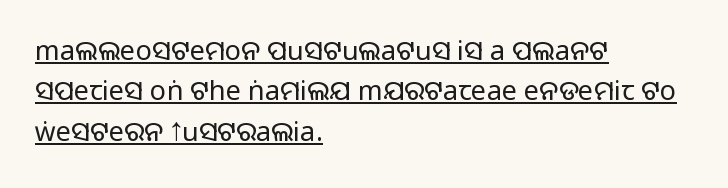
Q: Is the text bold? A: No.
Q: Is the text italic (slanted)? A: No, it is upright.
Q: Is the text underlined? A: Yes.
Q: How is the paragraph aligned? A: Left-aligned.
Q: Is the spacing between letters normal or unusually wide? A: Normal.
Q: Is the spacing between lines tight, normal or loose? A: Normal.
